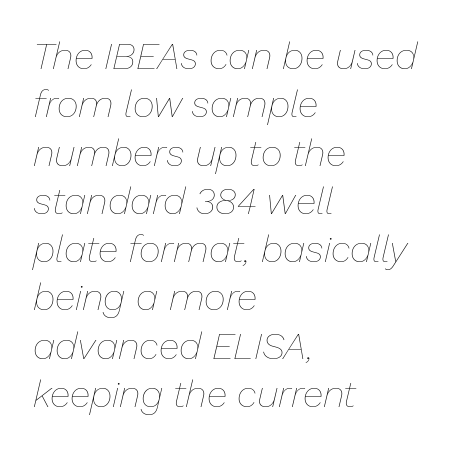
{"italic": "yes", "lean": "right", "slant_degrees": 13, "bold": "no", "weight": "thin", "width": "normal", "stroke_contrast": "low", "x_height": "medium", "monospaced": "no", "underline": "no", "align": "left", "line_spacing": "normal", "line_spacing_ratio": 1.27, "letter_spacing": "normal", "letter_spacing_em": 0.0, "glyph_px": 38}
